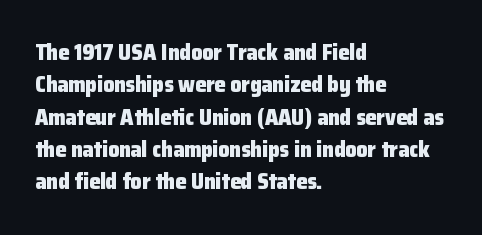
The image shows 22 px bold type, upright; set left-aligned, normal line spacing (1.47x), normal letter spacing, not underlined.
